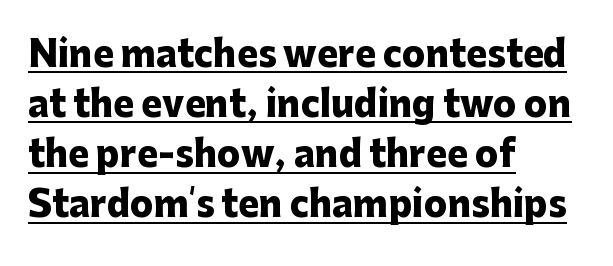
The image shows 35 px heavy sans-serif type, upright; set left-aligned, normal line spacing (1.43x), normal letter spacing, underlined; low stroke contrast and a medium x-height.
